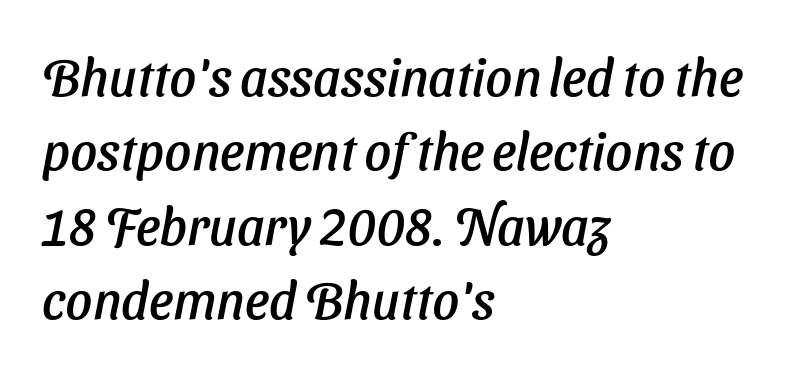
The image shows 52 px text type, italic (leaning right); set left-aligned, normal line spacing (1.43x), normal letter spacing, not underlined; low stroke contrast and a medium x-height.
